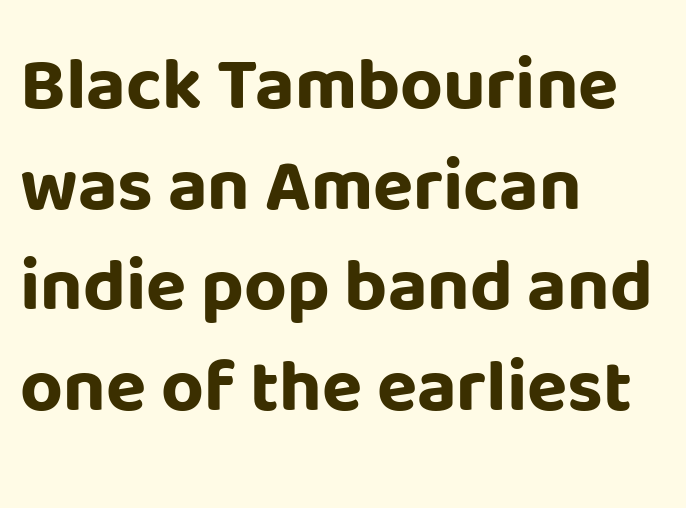
Q: Is the text bold? A: Yes.
Q: Is the text italic (slanted)? A: No, it is upright.
Q: Is the typeface a serif or a sans-serif typeface? A: Sans-serif.
Q: Is the text underlined? A: No.
Q: How is the paragraph aligned? A: Left-aligned.
Q: Is the spacing between letters normal or unusually wide? A: Normal.
Q: Is the spacing between lines tight, normal or loose? A: Normal.
Q: Width (condensed, normal, or wide)? A: Normal.
Q: Stroke contrast? A: Low.
Q: x-height? A: Large.
Q: Monospaced? A: No.
